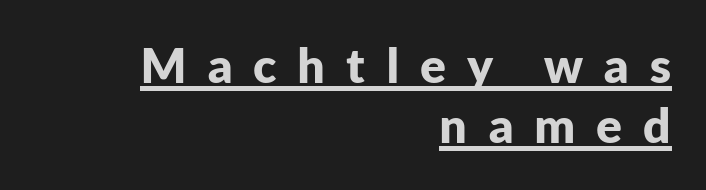
Q: Is the text bold? A: Yes.
Q: Is the text italic (slanted)? A: No, it is upright.
Q: Is the typeface a serif or a sans-serif typeface? A: Sans-serif.
Q: Is the text underlined? A: Yes.
Q: How is the paragraph aligned? A: Right-aligned.
Q: Is the spacing between letters normal or unusually wide? A: Unusually wide.
Q: Is the spacing between lines tight, normal or loose? A: Normal.
Q: Width (condensed, normal, or wide)? A: Normal.
Q: Stroke contrast? A: Low.
Q: x-height? A: Medium.
Q: Monospaced? A: No.
